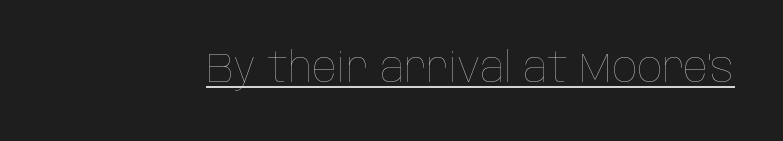
Ascenders rise straight up at ninety degrees. Tracking here is standard; glyphs follow each other at the usual distance. The weight would be labelled regular, book, light, or lighter still. Varying glyph widths throughout — classic text-font behaviour. Every word sits above its own underline.
